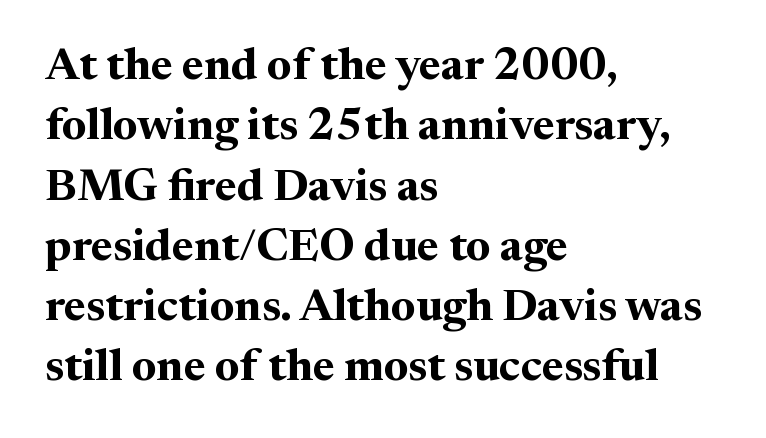
{"serif": "yes", "italic": "no", "bold": "yes", "weight": "bold", "width": "normal", "stroke_contrast": "medium", "x_height": "medium", "monospaced": "no", "underline": "no", "align": "left", "line_spacing": "normal", "line_spacing_ratio": 1.34, "letter_spacing": "normal", "letter_spacing_em": 0.0, "glyph_px": 45}
